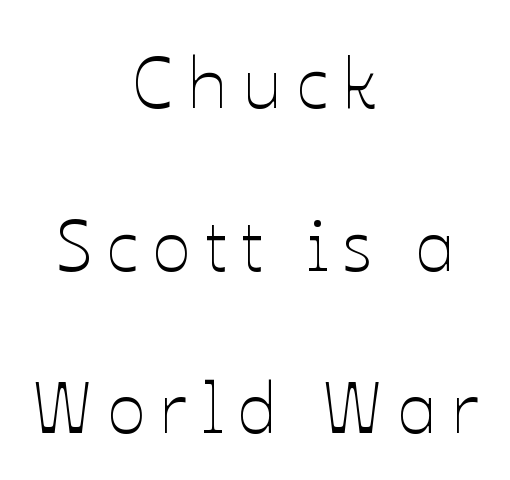
Q: Is the text bold? A: No.
Q: Is the text italic (slanted)? A: No, it is upright.
Q: Is the text underlined? A: No.
Q: How is the paragraph aligned? A: Centered.
Q: Is the spacing between letters normal or unusually wide? A: Unusually wide.
Q: Is the spacing between lines tight, normal or loose? A: Loose.
Q: Width (condensed, normal, or wide)? A: Normal.
Q: Stroke contrast? A: Low.
Q: x-height? A: Medium.
Q: Monospaced? A: No.
